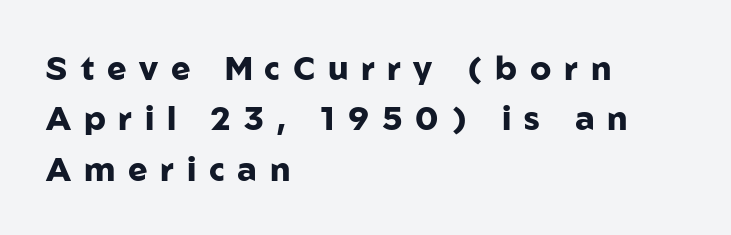
{"serif": "no", "italic": "no", "bold": "yes", "weight": "heavy", "width": "normal", "stroke_contrast": "low", "x_height": "medium", "monospaced": "no", "underline": "no", "align": "left", "line_spacing": "normal", "line_spacing_ratio": 1.53, "letter_spacing": "wide", "letter_spacing_em": 0.39, "glyph_px": 33}
